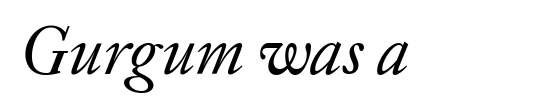
Q: Is the text bold? A: No.
Q: Is the text italic (slanted)? A: Yes, it leans right by about 20 degrees.
Q: Is the typeface a serif or a sans-serif typeface? A: Serif.
Q: Is the text underlined? A: No.
Q: Is the spacing between letters normal or unusually wide? A: Normal.
Q: Width (condensed, normal, or wide)? A: Normal.
Q: Stroke contrast? A: Low.
Q: x-height? A: Small.
Q: Monospaced? A: No.
